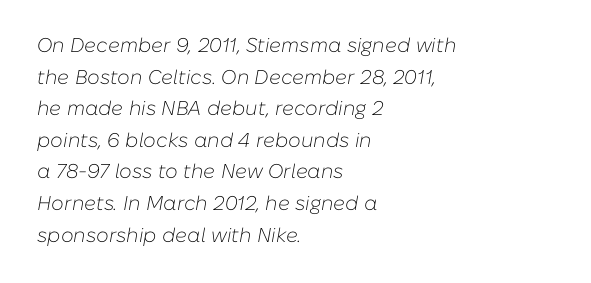
{"italic": "yes", "lean": "right", "slant_degrees": 10, "bold": "no", "underline": "no", "align": "left", "line_spacing": "normal", "line_spacing_ratio": 1.58, "letter_spacing": "normal", "letter_spacing_em": 0.0, "glyph_px": 20}
